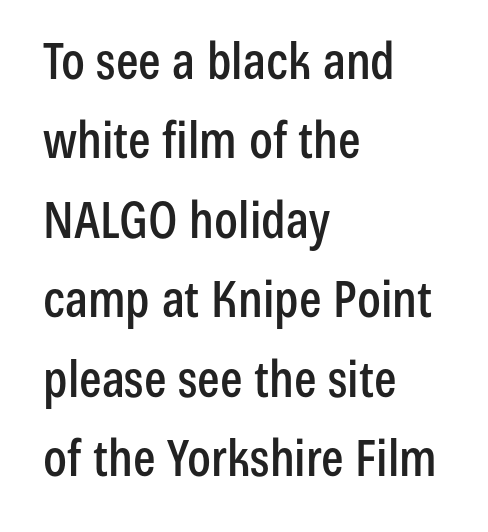
Style check: upright. Line spacing here is normal. Is the letter spacing exaggerated? No — it looks like the ordinary default. A student would call this left alignment; a typographer would say flush left, rag right.
